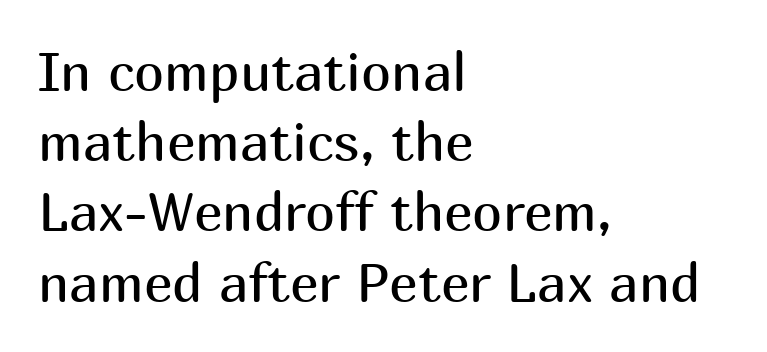
The image shows 54 px regular-weight sans-serif type, upright; set left-aligned, normal line spacing (1.3x), normal letter spacing, not underlined; medium stroke contrast and a medium x-height.
